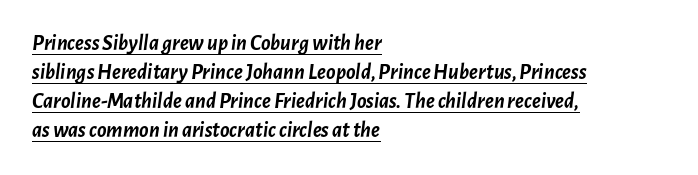
The image shows 22 px bold type, italic (leaning right); set left-aligned, normal line spacing (1.32x), normal letter spacing, underlined.
